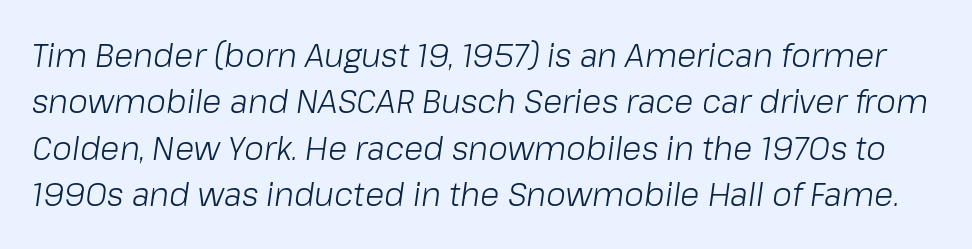
The baseline area is clear. Stems and bowls with no extra thickness — not bold. Here the designer chose a conventional face with non-uniform glyph widths. The letterforms sit shoulder to shoulder at normal distance. If you measured baseline to baseline, you'd find a middling distance. Italic? Definitely — the glyphs are oblique.
